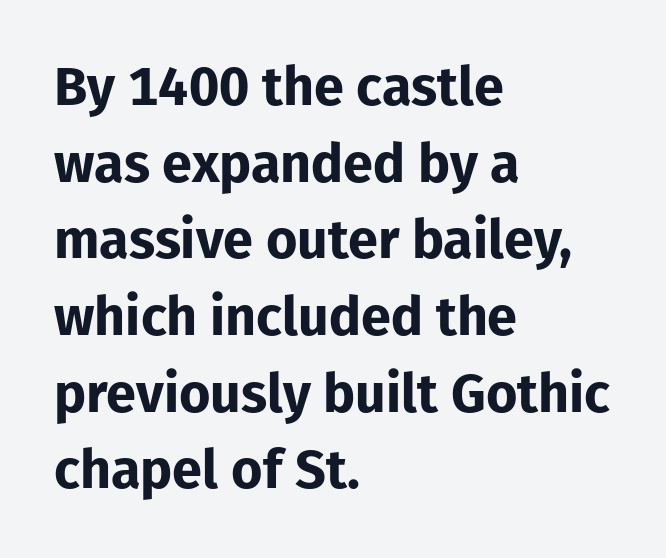
Q: Is the text bold? A: Yes.
Q: Is the text italic (slanted)? A: No, it is upright.
Q: Is the typeface a serif or a sans-serif typeface? A: Sans-serif.
Q: Is the text underlined? A: No.
Q: How is the paragraph aligned? A: Left-aligned.
Q: Is the spacing between letters normal or unusually wide? A: Normal.
Q: Is the spacing between lines tight, normal or loose? A: Normal.
Q: Width (condensed, normal, or wide)? A: Normal.
Q: Stroke contrast? A: Low.
Q: x-height? A: Medium.
Q: Monospaced? A: No.
